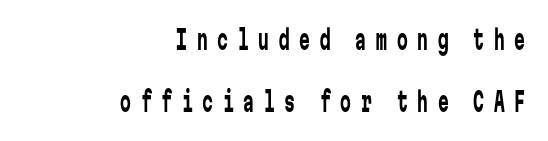
Q: Is the text bold? A: No.
Q: Is the text italic (slanted)? A: No, it is upright.
Q: Is the text underlined? A: No.
Q: How is the paragraph aligned? A: Right-aligned.
Q: Is the spacing between letters normal or unusually wide? A: Unusually wide.
Q: Is the spacing between lines tight, normal or loose? A: Loose.
